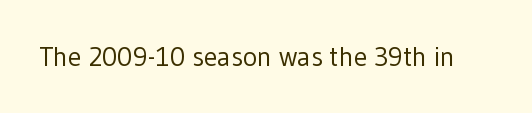
The image shows 27 px text type, upright; set normal letter spacing, not underlined.
